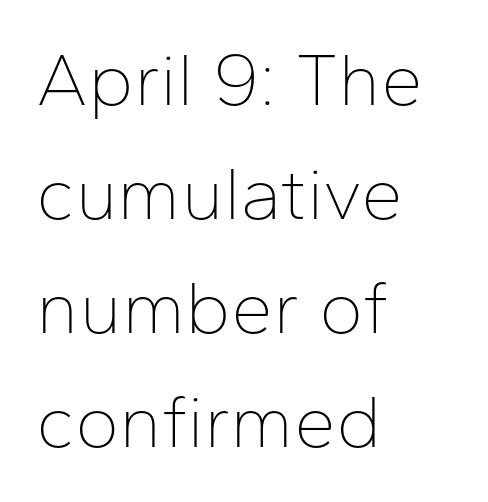
Q: Is the text bold? A: No.
Q: Is the text italic (slanted)? A: No, it is upright.
Q: Is the typeface a serif or a sans-serif typeface? A: Sans-serif.
Q: Is the text underlined? A: No.
Q: How is the paragraph aligned? A: Left-aligned.
Q: Is the spacing between letters normal or unusually wide? A: Normal.
Q: Is the spacing between lines tight, normal or loose? A: Normal.
Q: Width (condensed, normal, or wide)? A: Normal.
Q: Stroke contrast? A: Low.
Q: x-height? A: Medium.
Q: Monospaced? A: No.
